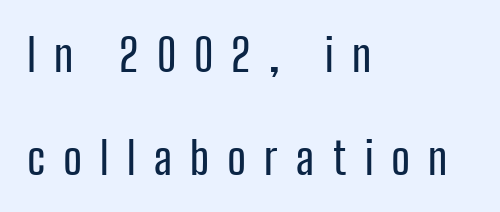
{"serif": "no", "italic": "no", "width": "condensed", "stroke_contrast": "low", "x_height": "medium", "monospaced": "no", "underline": "no", "align": "left", "line_spacing": "loose", "line_spacing_ratio": 2.28, "letter_spacing": "wide", "letter_spacing_em": 0.4, "glyph_px": 45}
